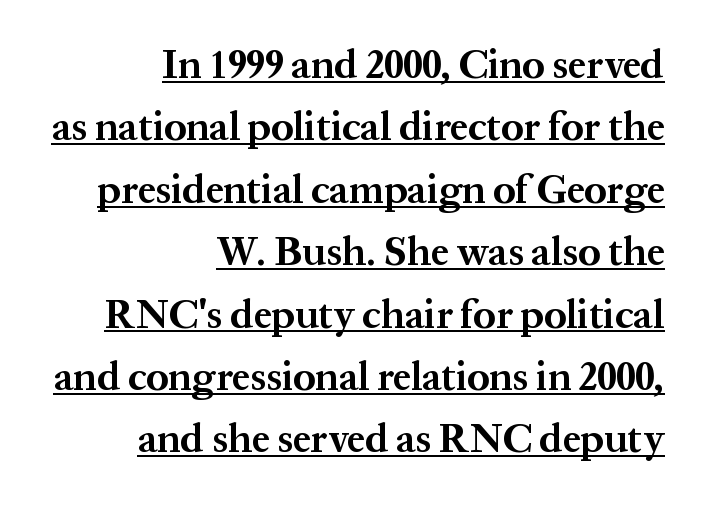
Is the letter spacing exaggerated? No — it looks like the ordinary default. Compared with an ordinary text face, these strokes are far heavier — a full bold. The font's upright variant was chosen for this text. A typesetter would call this leading conventional body-copy spacing. Caption: lettering with a line underneath.
